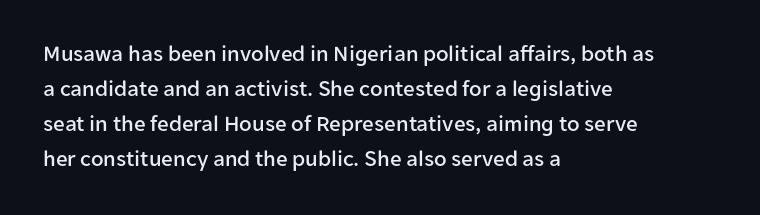
{"italic": "no", "underline": "no", "align": "left", "line_spacing": "normal", "line_spacing_ratio": 1.52, "letter_spacing": "normal", "letter_spacing_em": 0.0, "glyph_px": 23}
